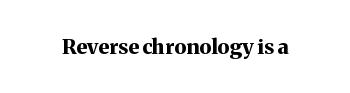
Q: Is the text bold? A: Yes.
Q: Is the text italic (slanted)? A: No, it is upright.
Q: Is the text underlined? A: No.
Q: Is the spacing between letters normal or unusually wide? A: Normal.
